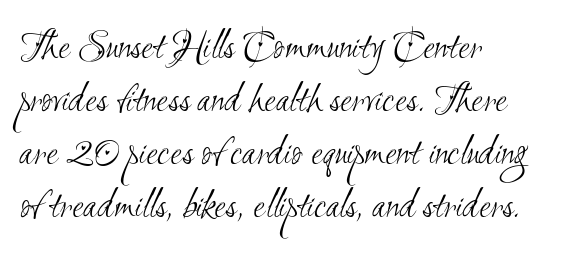
The image shows 42 px light, condensed sans-serif type; set left-aligned, normal line spacing (1.26x), normal letter spacing, not underlined; medium stroke contrast and a small x-height.
